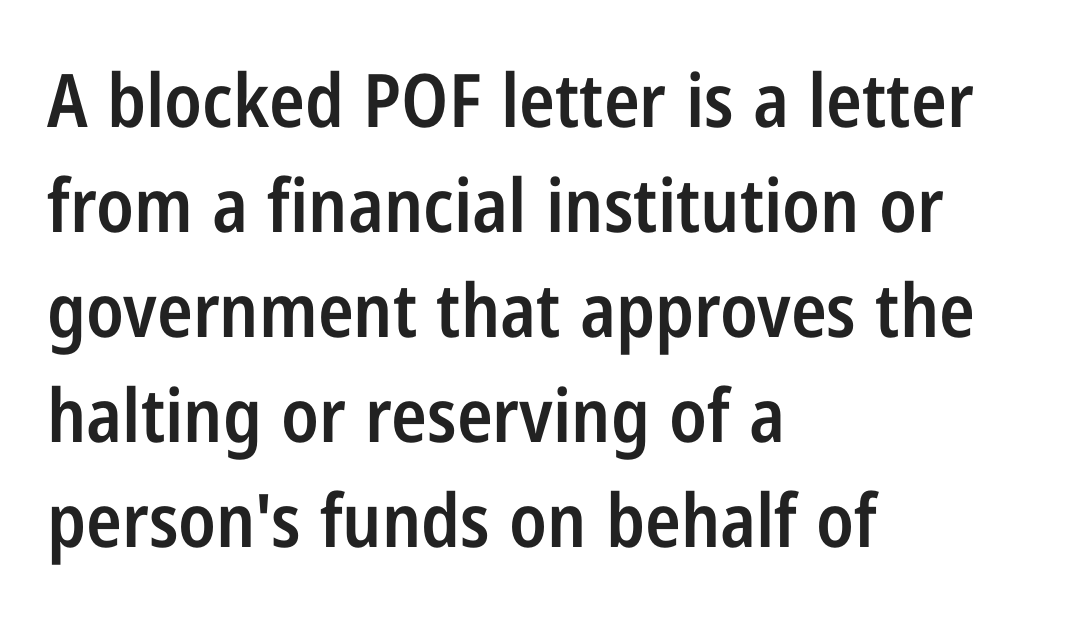
Think of a printed novel: that variable character pitch is what you see here. The passage is arranged the way most books set body copy — flush left. These lines were composed using upright roman letters. Tracking here is standard; glyphs follow each other at the usual distance.
